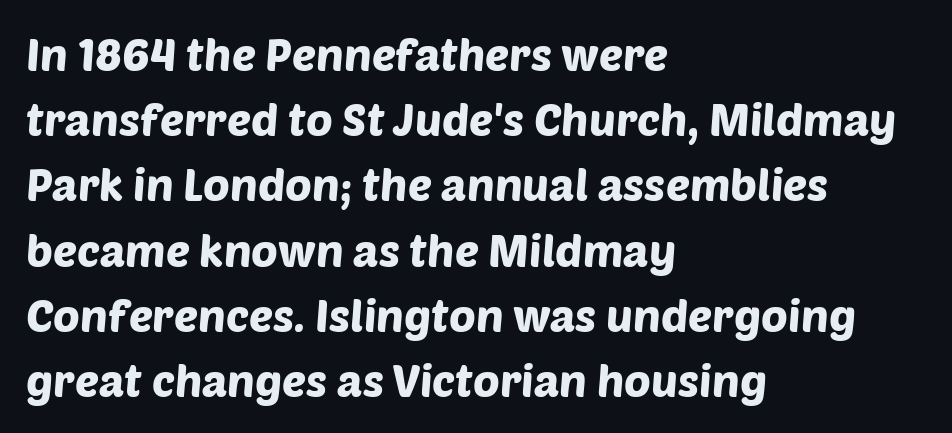
Anything drawn beneath the words? Only blank space. All the whitespace from short lines collects on the right. Nothing unusual about the tracking: characters are spaced as the font intends. In terms of letterform style, serifs are entirely absent. The passage shown is typed in a proportional face where columns would drift.
